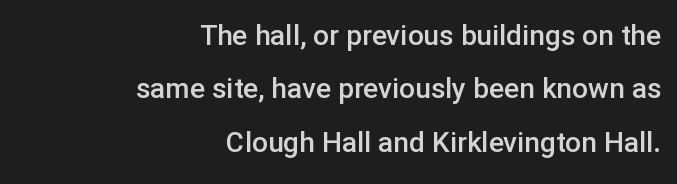
{"serif": "no", "italic": "no", "bold": "semi", "weight": "semibold", "width": "normal", "stroke_contrast": "low", "x_height": "medium", "monospaced": "no", "underline": "no", "align": "right", "line_spacing": "loose", "line_spacing_ratio": 1.91, "letter_spacing": "normal", "letter_spacing_em": 0.0, "glyph_px": 28}
